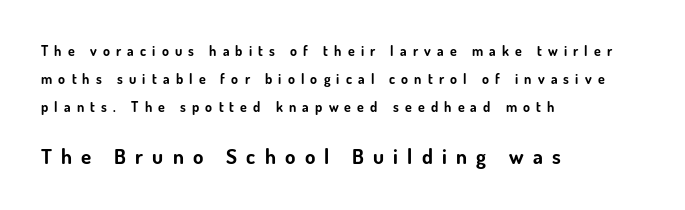
{"italic": "no", "bold": "yes", "underline": "no", "align": "left", "line_spacing": "loose", "line_spacing_ratio": 2.0, "letter_spacing": "wide", "letter_spacing_em": 0.44, "larger_block": "second", "size_ratio": 1.5, "glyph_px": 21}
